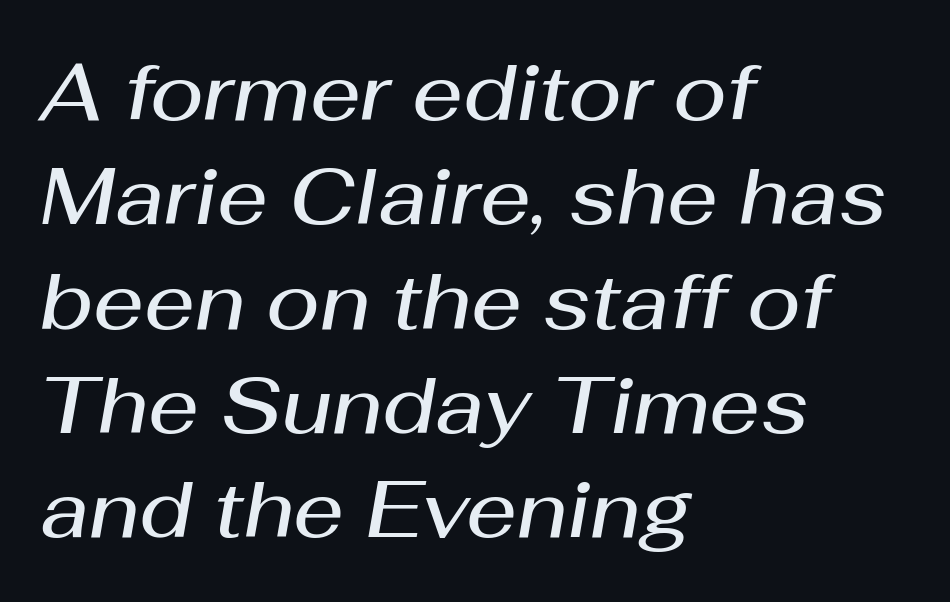
Q: Is the text bold? A: Semi-bold.
Q: Is the text italic (slanted)? A: Yes, it leans right by about 10 degrees.
Q: Is the text underlined? A: No.
Q: How is the paragraph aligned? A: Left-aligned.
Q: Is the spacing between letters normal or unusually wide? A: Normal.
Q: Is the spacing between lines tight, normal or loose? A: Normal.
Q: Width (condensed, normal, or wide)? A: Normal.
Q: Stroke contrast? A: Medium.
Q: x-height? A: Medium.
Q: Monospaced? A: No.
